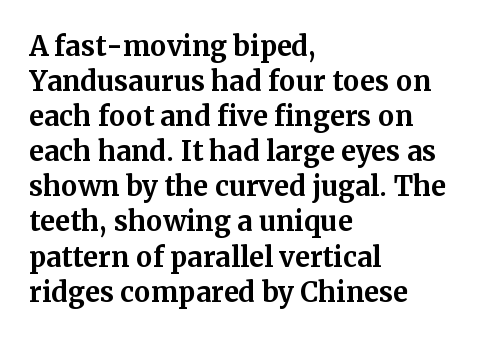
{"italic": "no", "bold": "yes", "underline": "no", "align": "left", "line_spacing": "normal", "line_spacing_ratio": 1.3, "letter_spacing": "normal", "letter_spacing_em": 0.0, "glyph_px": 27}
